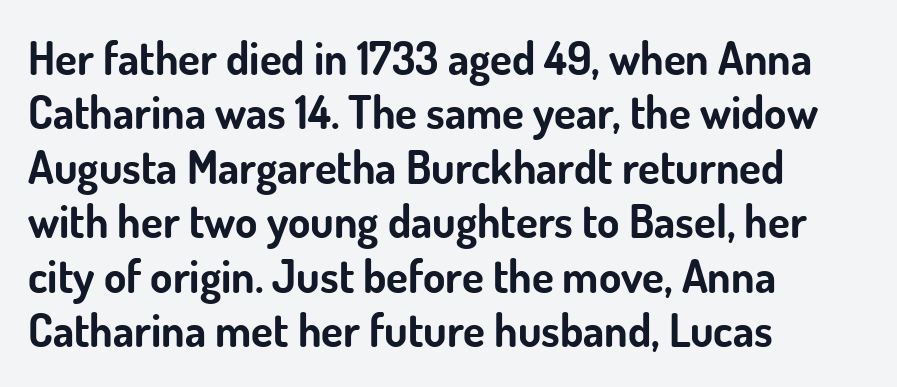
{"serif": "no", "italic": "no", "bold": "yes", "weight": "bold", "width": "normal", "stroke_contrast": "low", "x_height": "small", "monospaced": "no", "underline": "no", "align": "left", "line_spacing_ratio": 1.21, "letter_spacing": "normal", "letter_spacing_em": 0.0, "glyph_px": 45}
